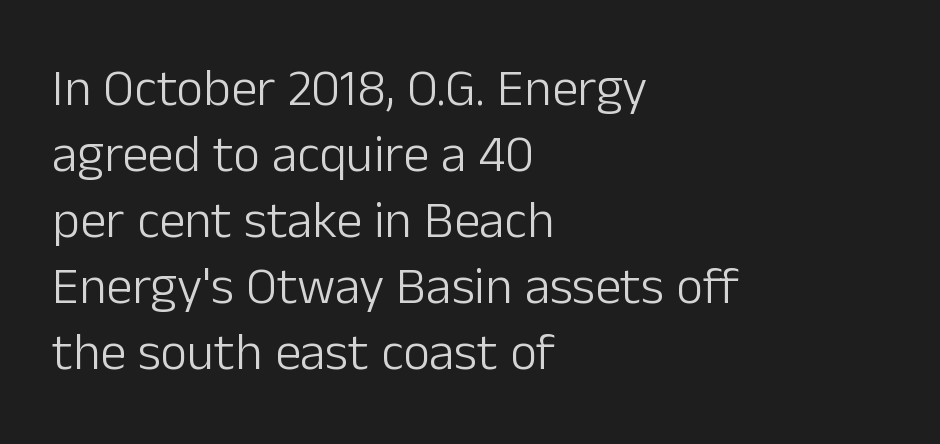
The image shows 52 px light sans-serif type, upright; set left-aligned, normal line spacing (1.27x), normal letter spacing, not underlined; low stroke contrast and a medium x-height.
